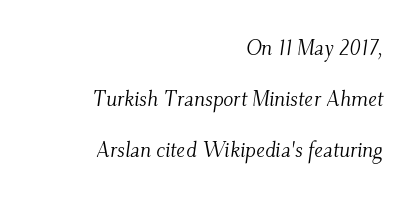
Q: Is the text bold? A: No.
Q: Is the text italic (slanted)? A: Yes, it leans right by about 9 degrees.
Q: Is the text underlined? A: No.
Q: How is the paragraph aligned? A: Right-aligned.
Q: Is the spacing between letters normal or unusually wide? A: Normal.
Q: Is the spacing between lines tight, normal or loose? A: Loose.
